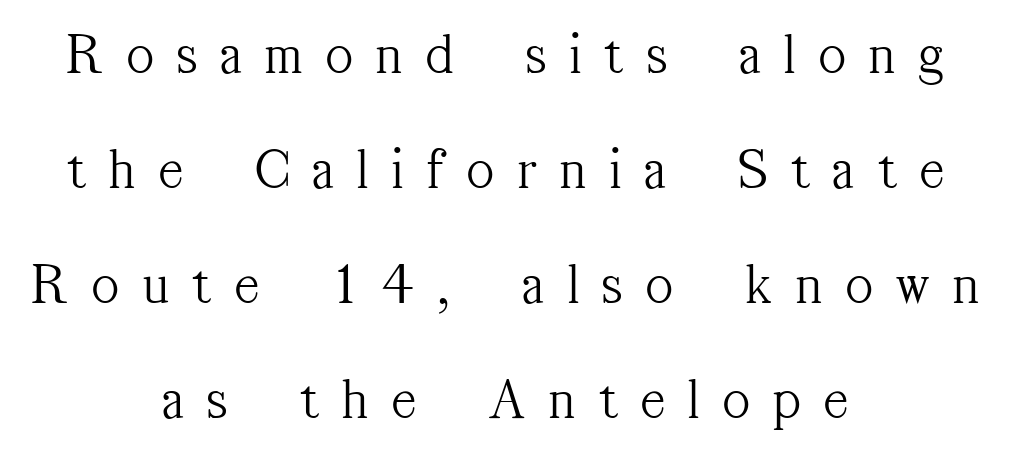
These lines were composed using upright roman letters. Unbolded letterforms with no extra heft. A great deal of white space separates one row of letters from the next. Is this a fixed-width face? No — the glyphs have proportional, varying widths.
